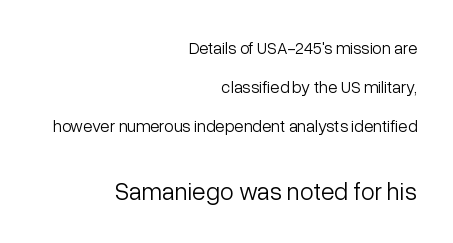
The image shows 25 px text type, upright; set right-aligned, loose line spacing (2.29x), normal letter spacing, not underlined; the second (bottom) block is 1.47x larger.
